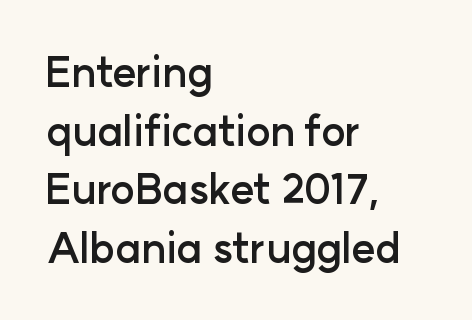
{"serif": "no", "italic": "no", "bold": "yes", "weight": "semibold", "width": "normal", "stroke_contrast": "low", "x_height": "medium", "monospaced": "no", "underline": "no", "align": "left", "line_spacing": "normal", "line_spacing_ratio": 1.43, "letter_spacing": "normal", "letter_spacing_em": 0.0, "glyph_px": 41}
